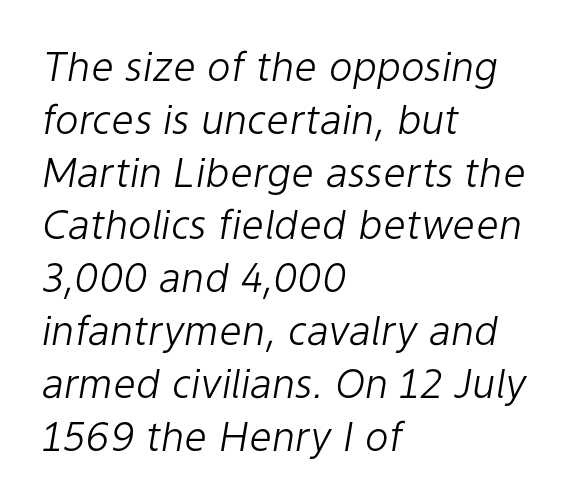
Caption: standard tracking, unaltered. Plain, unruled lines of type. Stems here are at most as thick as an everyday book face. Every row of glyphs begins at an identical x-position on the left.
